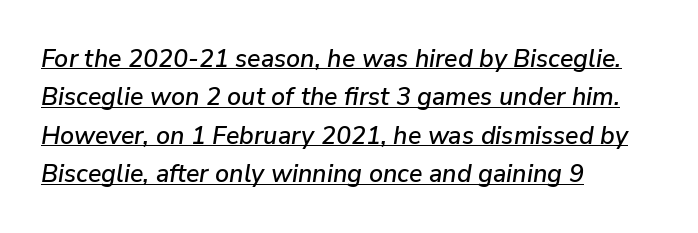
Visually the block forms a straight wall on the left and a jagged coastline on the right. Honestly, the letter spacing is just normal — you wouldn't notice it. This block has exactly the height ordinary leading produces. A rule runs beneath these lines of type.
